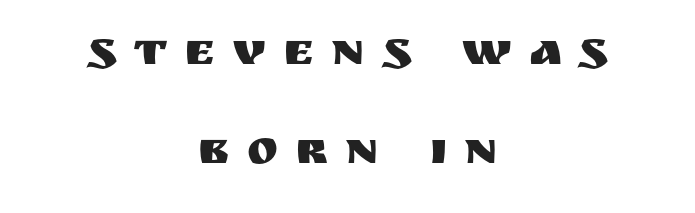
The image shows 47 px sans-serif type, upright; set centered, loose line spacing (2.1x), unusually wide letter spacing (+0.36 em), not underlined; medium stroke contrast and a large x-height.
